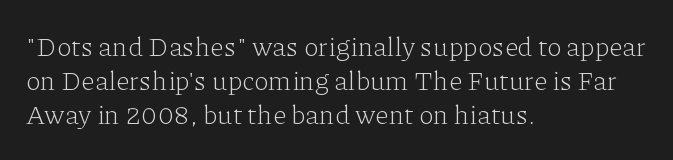
{"italic": "no", "bold": "no", "underline": "no", "align": "left", "line_spacing": "normal", "line_spacing_ratio": 1.26, "letter_spacing": "normal", "letter_spacing_em": 0.0, "glyph_px": 27}
